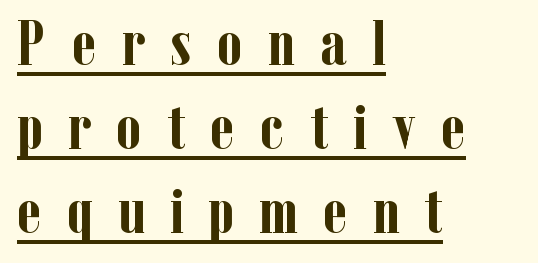
The image shows 63 px semibold, condensed serif type, upright; set left-aligned, normal line spacing (1.33x), unusually wide letter spacing (+0.4 em), underlined; low stroke contrast and a medium x-height.
